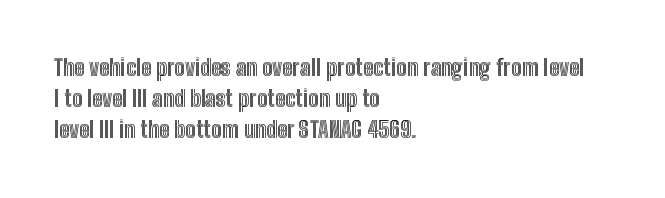
{"italic": "no", "underline": "no", "align": "left", "line_spacing": "normal", "line_spacing_ratio": 1.42, "letter_spacing": "normal", "letter_spacing_em": 0.0, "glyph_px": 22}
